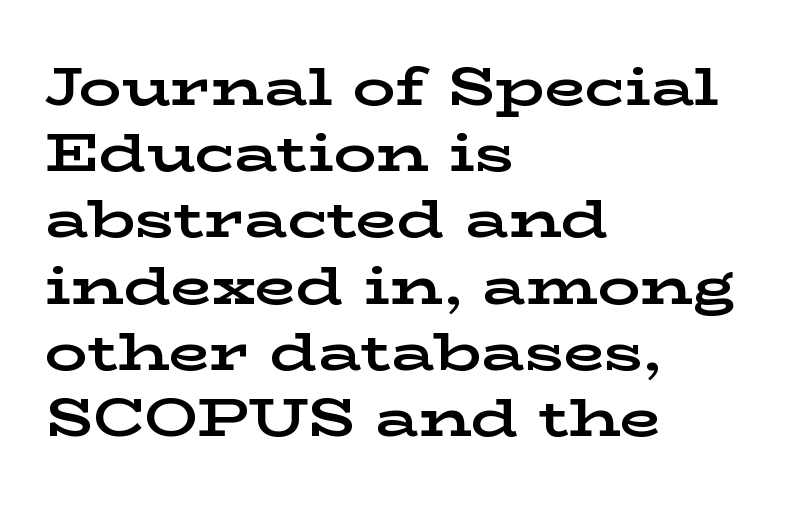
The image shows 53 px bold, wide serif type, upright; set left-aligned, normal line spacing (1.25x), normal letter spacing, not underlined; low stroke contrast and a medium x-height.
